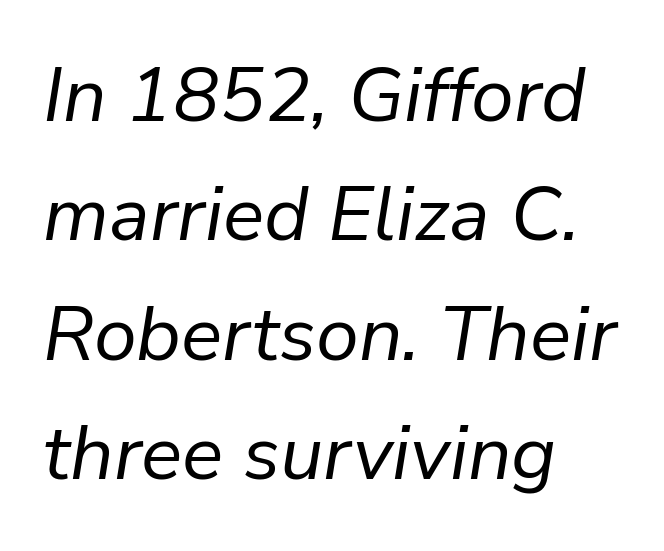
Varying glyph widths throughout — classic text-font behaviour. The specimen reads as italic at a glance. The typesetting does not lean heavy: it is not bold. Spacing between characters is what you'd get straight out of the box. How would I describe the line gaps? Plain and ordinary. Caption: multi-line text, flush left, ragged right.
